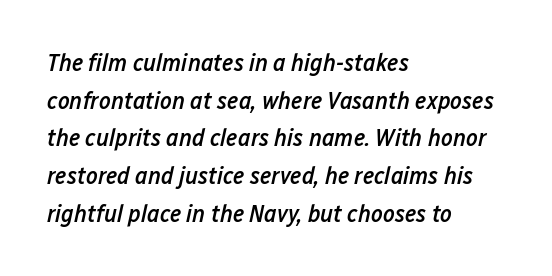
Q: Is the text bold? A: Semi-bold.
Q: Is the text italic (slanted)? A: Yes, it leans right by about 12 degrees.
Q: Is the text underlined? A: No.
Q: How is the paragraph aligned? A: Left-aligned.
Q: Is the spacing between letters normal or unusually wide? A: Normal.
Q: Is the spacing between lines tight, normal or loose? A: Normal.
